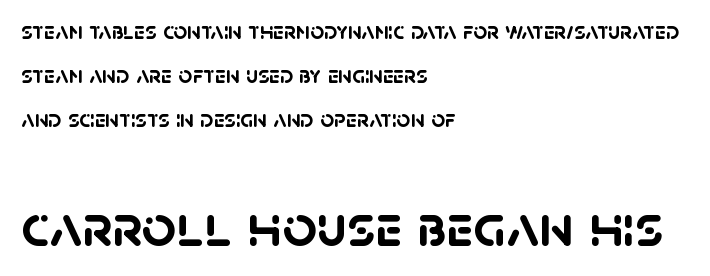
{"serif": "no", "bold": "yes", "weight": "semibold", "width": "normal", "stroke_contrast": "low", "x_height": "large", "monospaced": "no", "underline": "no", "align": "left", "line_spacing_ratio": 1.83, "letter_spacing": "normal", "letter_spacing_em": 0.0, "larger_block": "second", "size_ratio": 2.5, "glyph_px": 60}
